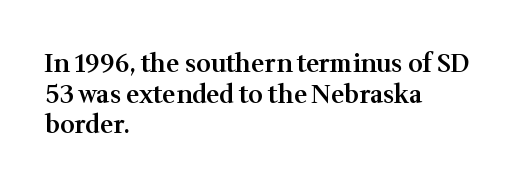
The image shows 25 px text type, upright; set left-aligned, line spacing 1.23x, normal letter spacing, not underlined.
